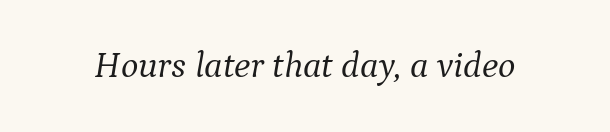
{"serif": "yes", "italic": "yes", "lean": "right", "slant_degrees": 9, "bold": "no", "weight": "light", "width": "normal", "stroke_contrast": "medium", "x_height": "medium", "monospaced": "no", "underline": "no", "letter_spacing": "normal", "letter_spacing_em": 0.0, "glyph_px": 37}
